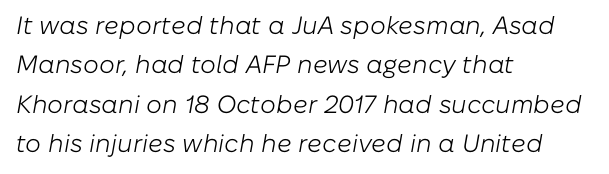
{"italic": "yes", "lean": "right", "slant_degrees": 10, "bold": "no", "underline": "no", "align": "left", "line_spacing": "normal", "line_spacing_ratio": 1.58, "letter_spacing": "normal", "letter_spacing_em": 0.0, "glyph_px": 25}
